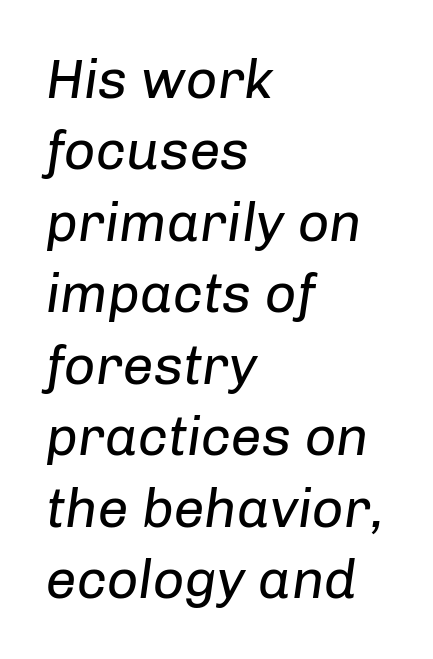
{"italic": "yes", "lean": "right", "slant_degrees": 8, "bold": "no", "weight": "regular", "width": "normal", "stroke_contrast": "low", "x_height": "medium", "monospaced": "no", "underline": "no", "align": "left", "line_spacing": "normal", "line_spacing_ratio": 1.3, "letter_spacing": "normal", "letter_spacing_em": 0.0, "glyph_px": 55}
